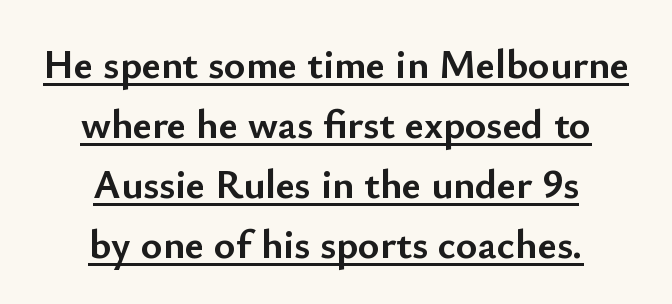
How would I describe the line gaps? Plain and ordinary. Note the varied advance widths — an 'i' is clearly narrower than an 'm'. You can tell it's not italic because the verticals are truly vertical. A rule runs beneath these lines of type.
